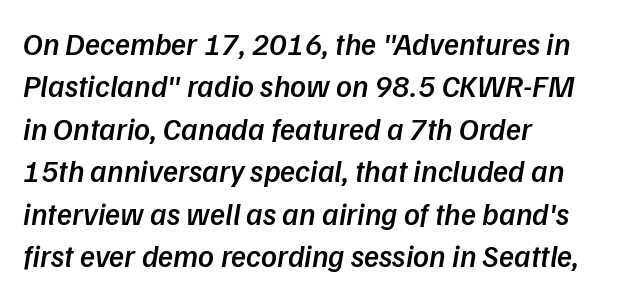
{"serif": "no", "bold": "semi", "weight": "semibold", "width": "normal", "stroke_contrast": "low", "x_height": "medium", "monospaced": "no", "underline": "no", "align": "left", "line_spacing": "normal", "line_spacing_ratio": 1.37, "letter_spacing": "normal", "letter_spacing_em": 0.0, "glyph_px": 31}
